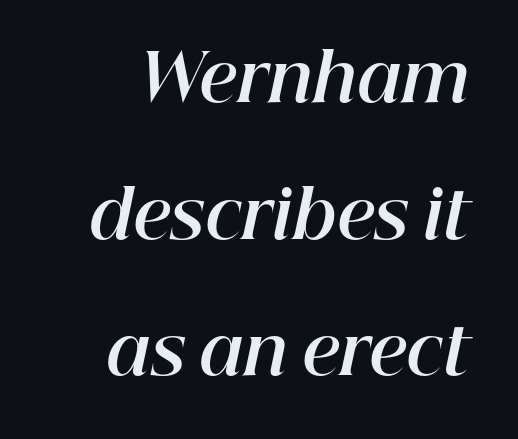
{"italic": "yes", "lean": "right", "slant_degrees": 12, "bold": "yes", "weight": "bold", "width": "normal", "stroke_contrast": "high", "x_height": "medium", "monospaced": "no", "underline": "no", "line_spacing": "loose", "line_spacing_ratio": 2.07, "letter_spacing": "normal", "letter_spacing_em": 0.0, "glyph_px": 66}
